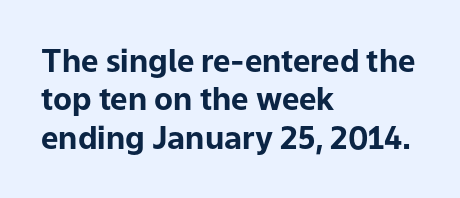
{"serif": "no", "italic": "no", "bold": "yes", "weight": "bold", "width": "normal", "stroke_contrast": "low", "x_height": "medium", "monospaced": "no", "underline": "no", "align": "left", "line_spacing_ratio": 1.24, "letter_spacing": "normal", "letter_spacing_em": 0.0, "glyph_px": 31}
